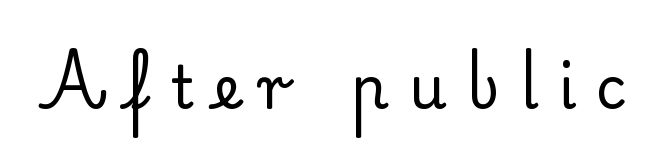
Q: Is the text bold? A: No.
Q: Is the text italic (slanted)? A: No, it is upright.
Q: Is the typeface a serif or a sans-serif typeface? A: Serif.
Q: Is the text underlined? A: No.
Q: Is the spacing between letters normal or unusually wide? A: Unusually wide.
Q: Width (condensed, normal, or wide)? A: Normal.
Q: Stroke contrast? A: Low.
Q: x-height? A: Small.
Q: Monospaced? A: No.
